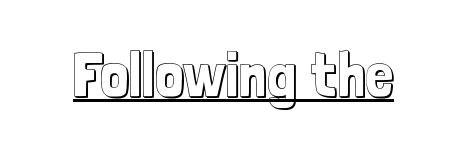
The image shows 62 px condensed type, upright; set normal letter spacing, underlined; a medium x-height.
